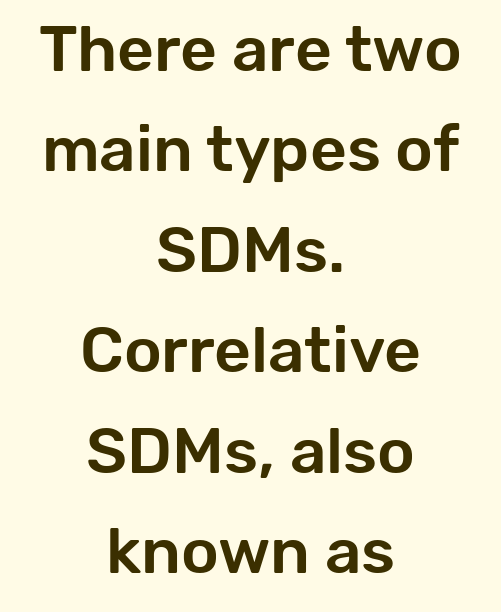
Q: Is the text italic (slanted)? A: No, it is upright.
Q: Is the typeface a serif or a sans-serif typeface? A: Sans-serif.
Q: Is the text underlined? A: No.
Q: How is the paragraph aligned? A: Centered.
Q: Is the spacing between letters normal or unusually wide? A: Normal.
Q: Is the spacing between lines tight, normal or loose? A: Normal.
Q: Width (condensed, normal, or wide)? A: Normal.
Q: Stroke contrast? A: Low.
Q: x-height? A: Medium.
Q: Monospaced? A: No.
